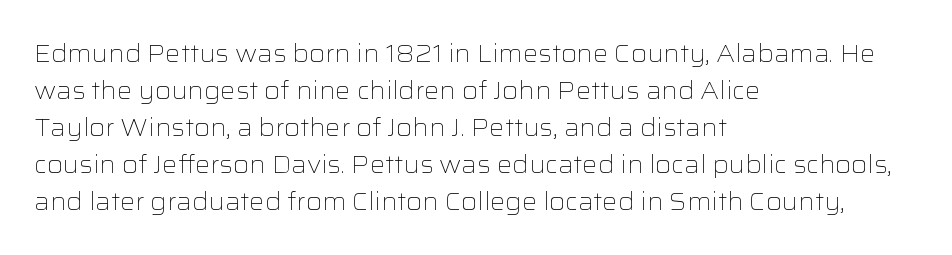
{"italic": "no", "bold": "no", "underline": "no", "align": "left", "line_spacing": "normal", "line_spacing_ratio": 1.54, "letter_spacing": "normal", "letter_spacing_em": 0.0, "glyph_px": 24}
